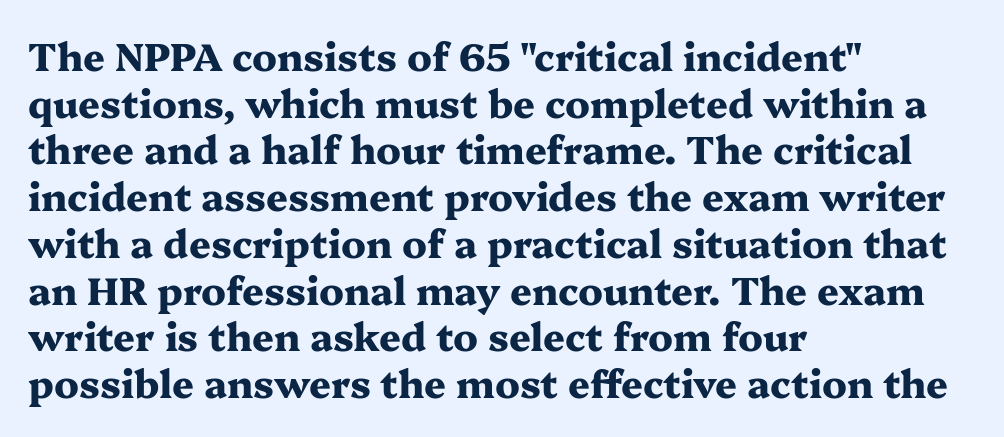
Q: Is the text bold? A: Yes.
Q: Is the text italic (slanted)? A: No, it is upright.
Q: Is the typeface a serif or a sans-serif typeface? A: Serif.
Q: Is the text underlined? A: No.
Q: How is the paragraph aligned? A: Left-aligned.
Q: Is the spacing between letters normal or unusually wide? A: Normal.
Q: Width (condensed, normal, or wide)? A: Wide.
Q: Stroke contrast? A: Medium.
Q: x-height? A: Medium.
Q: Monospaced? A: No.
